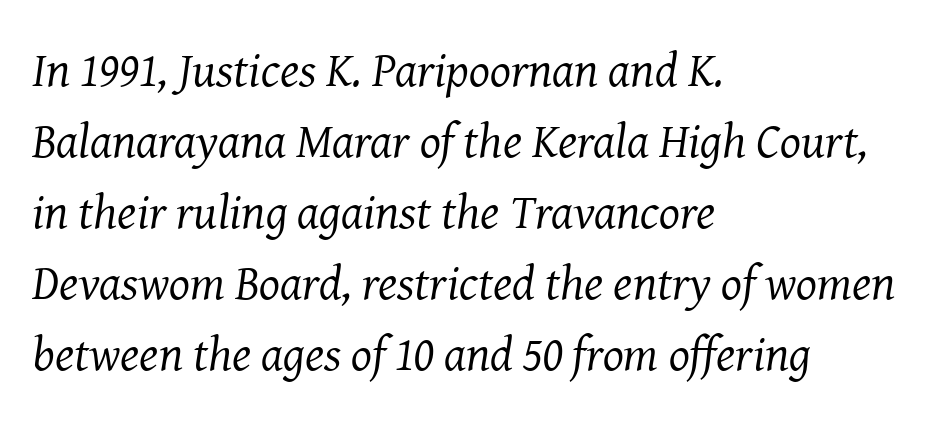
The image shows 49 px regular-weight serif type, italic (leaning right); set left-aligned, normal line spacing (1.45x), normal letter spacing, not underlined; medium stroke contrast and a medium x-height.
